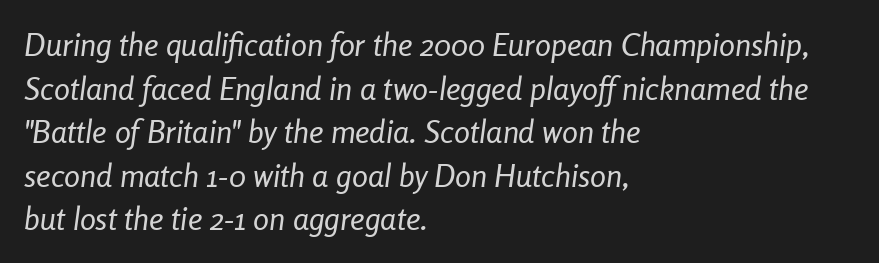
Q: Is the text bold? A: No.
Q: Is the text italic (slanted)? A: Yes, it leans right by about 8 degrees.
Q: Is the text underlined? A: No.
Q: How is the paragraph aligned? A: Left-aligned.
Q: Is the spacing between letters normal or unusually wide? A: Normal.
Q: Is the spacing between lines tight, normal or loose? A: Normal.
Q: Width (condensed, normal, or wide)? A: Condensed.
Q: Stroke contrast? A: Low.
Q: x-height? A: Medium.
Q: Monospaced? A: No.
